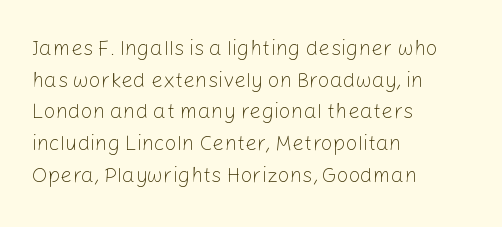
The image shows 21 px text type, upright; set left-aligned, normal line spacing (1.51x), normal letter spacing, not underlined.
